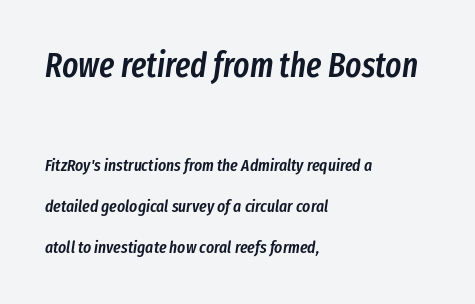
The image shows 34 px semibold, condensed type, italic (leaning right); set left-aligned, loose line spacing (2.43x), normal letter spacing, not underlined; the first (top) block is 2.0x larger; low stroke contrast and a medium x-height.
